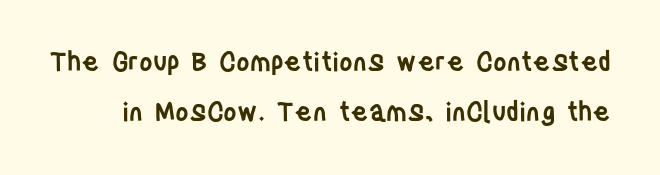
The image shows 26 px text type, upright; set loose line spacing (1.92x), normal letter spacing, not underlined.
